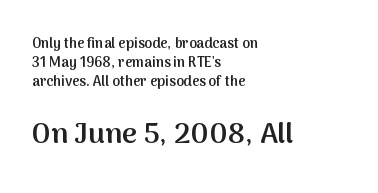
Q: Is the text bold? A: Semi-bold.
Q: Is the text italic (slanted)? A: No, it is upright.
Q: Is the typeface a serif or a sans-serif typeface? A: Sans-serif.
Q: Is the text underlined? A: No.
Q: How is the paragraph aligned? A: Left-aligned.
Q: Is the spacing between letters normal or unusually wide? A: Normal.
Q: Is the spacing between lines tight, normal or loose? A: Normal.
Q: Which block of text is set in a larger size, the first (top) or the second (bottom)? A: The second (bottom) one.
Q: Width (condensed, normal, or wide)? A: Normal.
Q: Stroke contrast? A: Medium.
Q: x-height? A: Medium.
Q: Monospaced? A: No.
